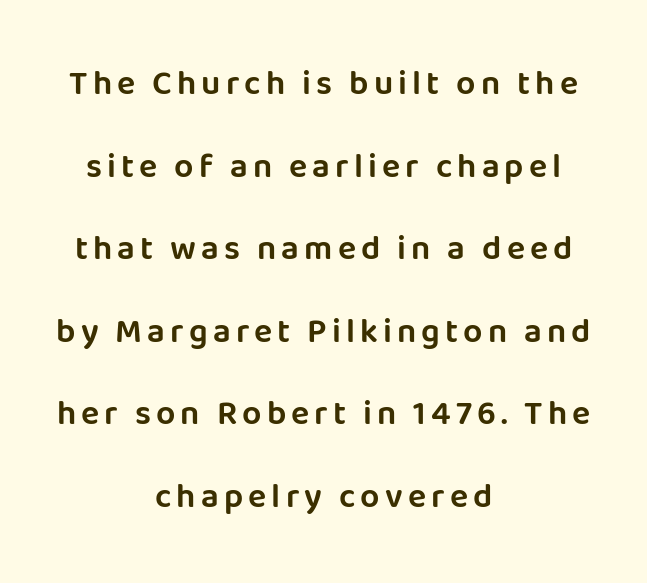
{"serif": "no", "italic": "no", "width": "normal", "stroke_contrast": "low", "x_height": "large", "monospaced": "no", "underline": "no", "align": "center", "line_spacing": "loose", "line_spacing_ratio": 2.43, "glyph_px": 34}
